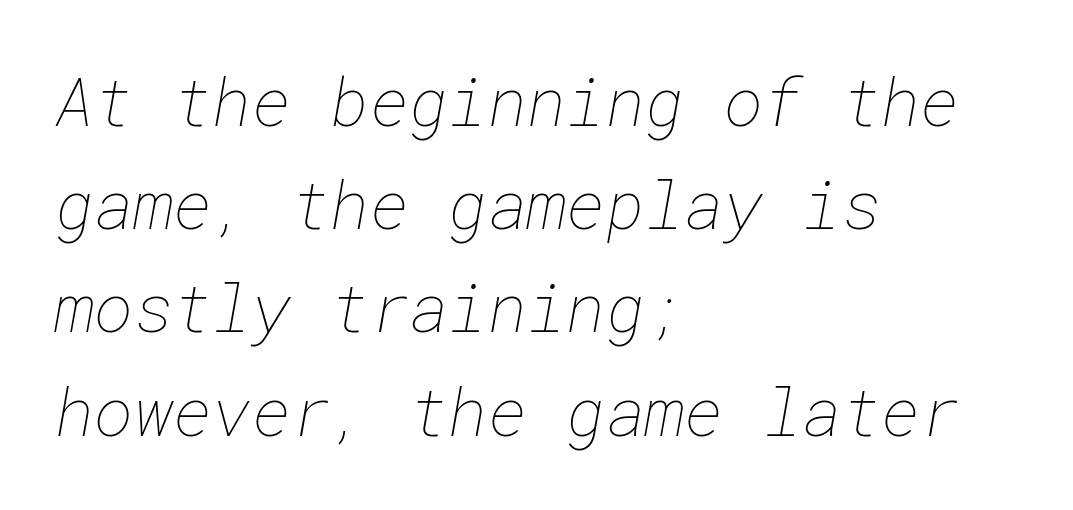
Q: Is the text bold? A: No.
Q: Is the text underlined? A: No.
Q: How is the paragraph aligned? A: Left-aligned.
Q: Is the spacing between letters normal or unusually wide? A: Normal.
Q: Is the spacing between lines tight, normal or loose? A: Normal.
Q: Width (condensed, normal, or wide)? A: Normal.
Q: Stroke contrast? A: Low.
Q: x-height? A: Medium.
